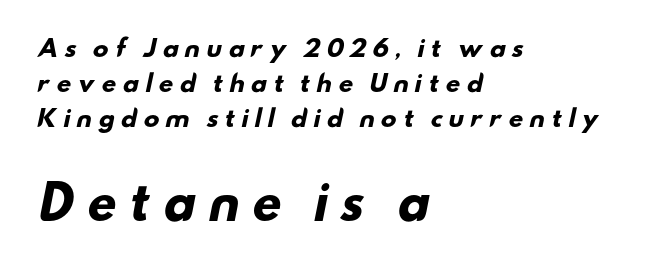
{"serif": "no", "bold": "yes", "weight": "heavy", "width": "wide", "stroke_contrast": "low", "x_height": "small", "monospaced": "no", "underline": "no", "align": "left", "line_spacing": "normal", "line_spacing_ratio": 1.52, "letter_spacing": "wide", "letter_spacing_em": 0.25, "larger_block": "second", "size_ratio": 2.0, "glyph_px": 46}
